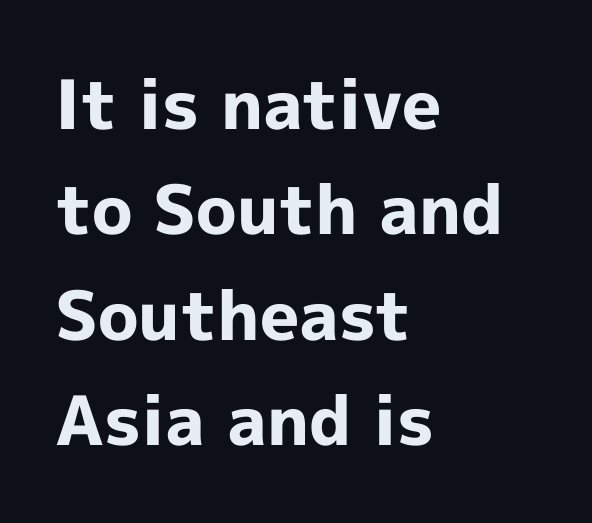
Q: Is the text bold? A: Yes.
Q: Is the text italic (slanted)? A: No, it is upright.
Q: Is the typeface a serif or a sans-serif typeface? A: Sans-serif.
Q: Is the text underlined? A: No.
Q: How is the paragraph aligned? A: Left-aligned.
Q: Is the spacing between letters normal or unusually wide? A: Normal.
Q: Is the spacing between lines tight, normal or loose? A: Normal.
Q: Width (condensed, normal, or wide)? A: Normal.
Q: x-height? A: Medium.
Q: Monospaced? A: No.
